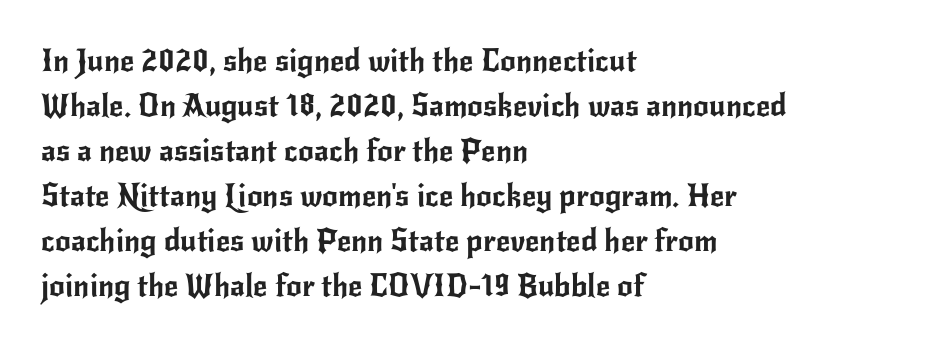
Tracking value appears to be zero — textbook default spacing. The paragraph shown leans on its left margin. Underlining? Definitely not there. Posture: straight, roman, zero tilt.
